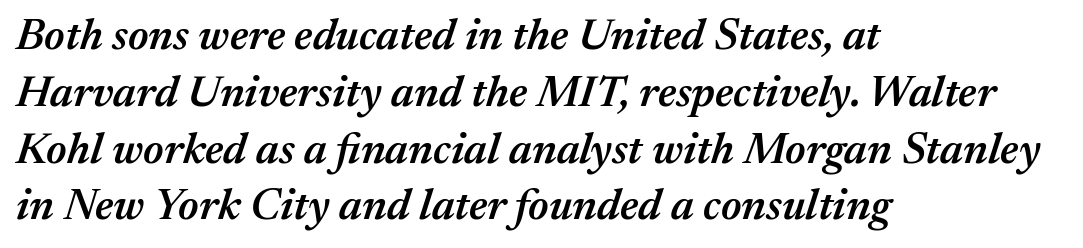
Reading down the column, the eye jumps a familiar distance to each next line. This sample is left-justified, so line endings fall wherever the words run out. The passage shown is typed in a proportional face where columns would drift. The specimen omits any rule beneath the text block's lines. Between one letter and the next there's only the usual sliver of space. As a designer I'd log this as weight 600, semibold.
